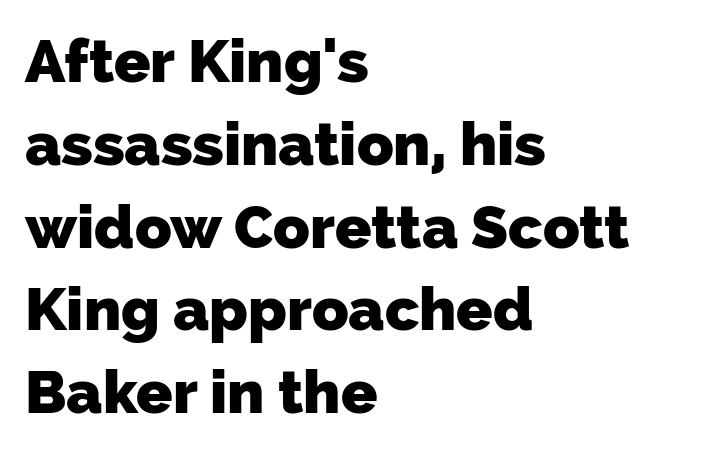
{"serif": "no", "bold": "yes", "weight": "heavy", "width": "normal", "stroke_contrast": "low", "x_height": "medium", "monospaced": "no", "underline": "no", "align": "left", "line_spacing": "normal", "line_spacing_ratio": 1.38, "letter_spacing": "normal", "letter_spacing_em": 0.0, "glyph_px": 60}
